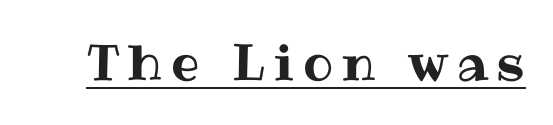
{"italic": "no", "width": "normal", "stroke_contrast": "medium", "x_height": "medium", "monospaced": "no", "underline": "yes", "glyph_px": 50}
